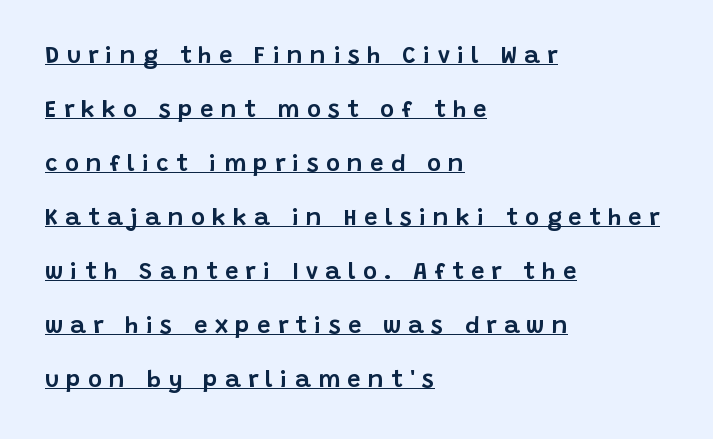
The image shows 24 px text type, upright; set left-aligned, loose line spacing (2.25x), unusually wide letter spacing (+0.3 em), underlined.
